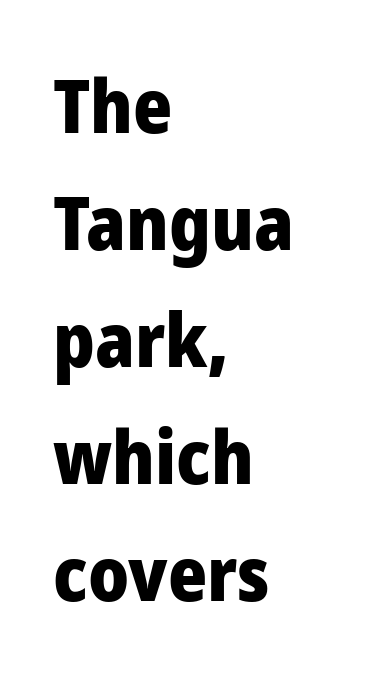
The image shows 75 px heavy sans-serif type, upright; set left-aligned, normal line spacing (1.56x), normal letter spacing, not underlined; low stroke contrast and a medium x-height.
